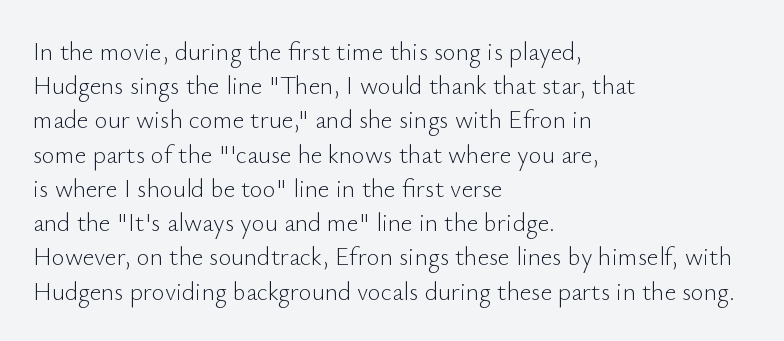
{"italic": "no", "bold": "no", "underline": "no", "align": "left", "line_spacing": "normal", "line_spacing_ratio": 1.37, "letter_spacing": "normal", "letter_spacing_em": 0.0, "glyph_px": 25}
